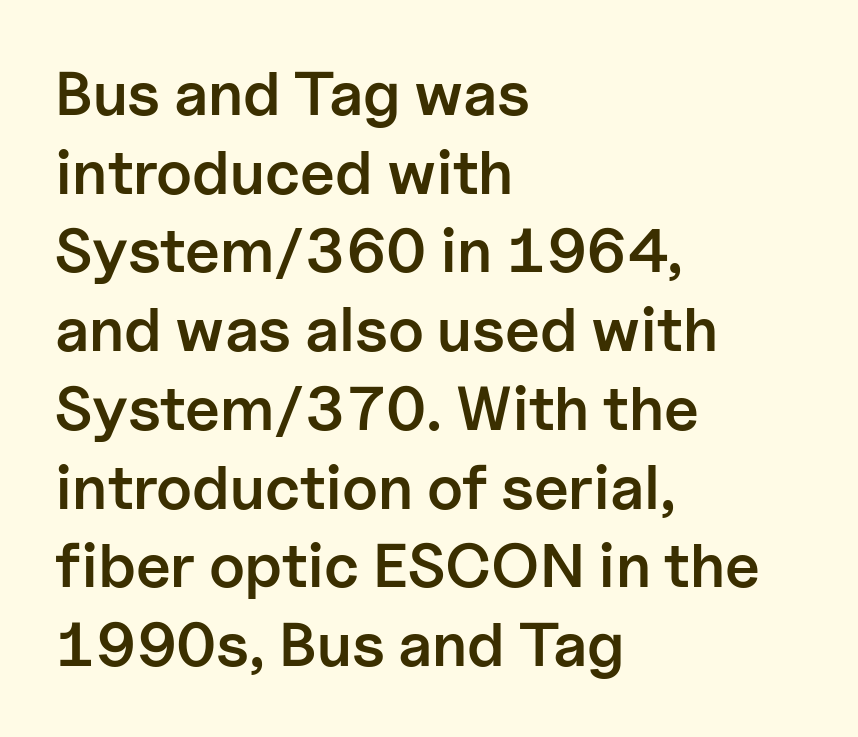
Think of a printed novel: that variable character pitch is what you see here. Typeset ragged right — the left edge is the straight one. This is the in-between weight designers call semibold or demi. Rule under the text: the space is simply empty. Leading: standard.
